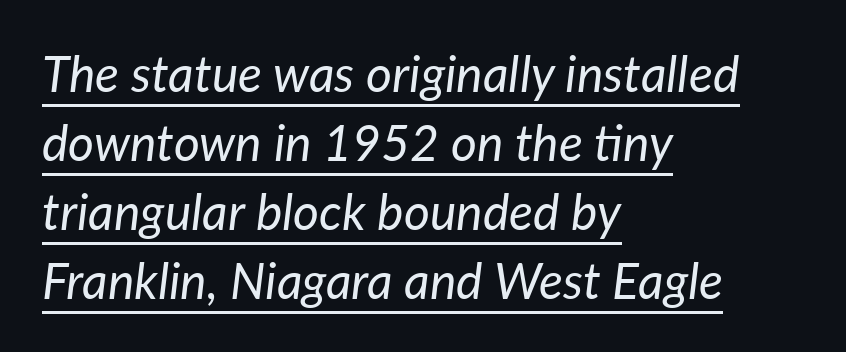
The image shows 50 px regular-weight type, italic (leaning right); set left-aligned, normal line spacing (1.38x), normal letter spacing, underlined; low stroke contrast and a medium x-height.
